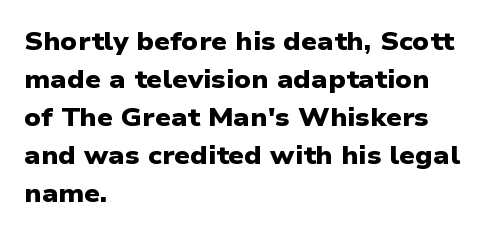
Q: Is the text bold? A: Yes.
Q: Is the text underlined? A: No.
Q: How is the paragraph aligned? A: Left-aligned.
Q: Is the spacing between letters normal or unusually wide? A: Normal.
Q: Is the spacing between lines tight, normal or loose? A: Normal.
